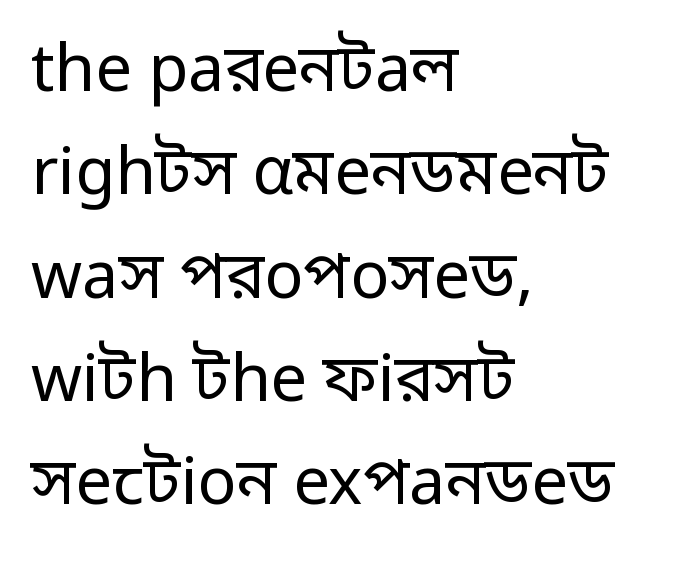
The image shows 65 px regular-weight sans-serif type, upright; set left-aligned, normal line spacing (1.59x), normal letter spacing, not underlined; low stroke contrast and a medium x-height.
